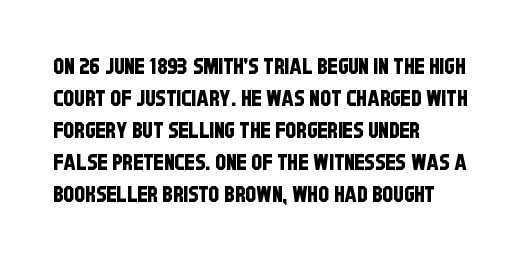
Q: Is the text underlined? A: No.
Q: How is the paragraph aligned? A: Left-aligned.
Q: Is the spacing between letters normal or unusually wide? A: Normal.
Q: Is the spacing between lines tight, normal or loose? A: Normal.
